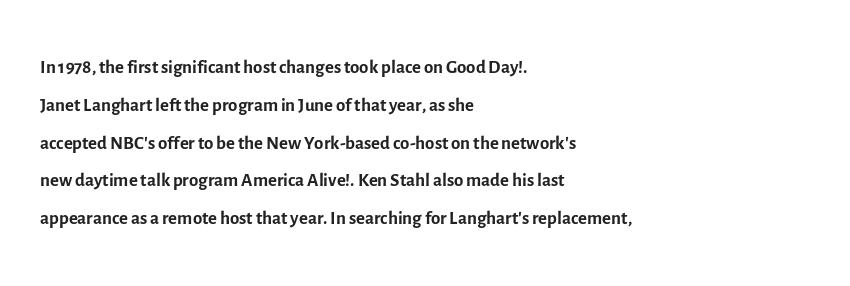
Short note: letters normally spaced. These lines are set flush left with a ragged right edge. The passage shown is not bold in any degree. Rows of type keep a routine distance in the vertical direction. This is the regular roman posture of the typeface.
